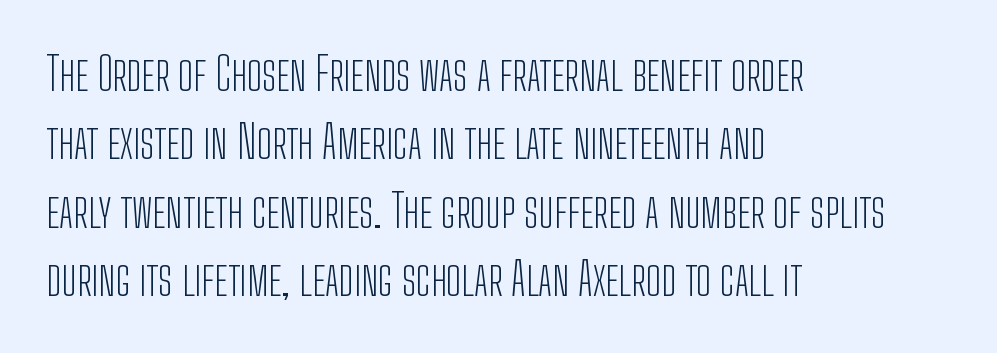
Q: Is the text bold? A: No.
Q: Is the text italic (slanted)? A: No, it is upright.
Q: Is the typeface a serif or a sans-serif typeface? A: Sans-serif.
Q: Is the text underlined? A: No.
Q: How is the paragraph aligned? A: Left-aligned.
Q: Is the spacing between letters normal or unusually wide? A: Normal.
Q: Is the spacing between lines tight, normal or loose? A: Normal.
Q: Width (condensed, normal, or wide)? A: Condensed.
Q: Stroke contrast? A: Low.
Q: x-height? A: Medium.
Q: Monospaced? A: No.
